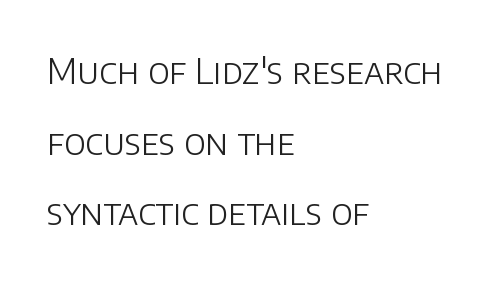
The image shows 35 px light sans-serif type, upright; set left-aligned, loose line spacing (2.02x), normal letter spacing, not underlined; low stroke contrast and a large x-height.
